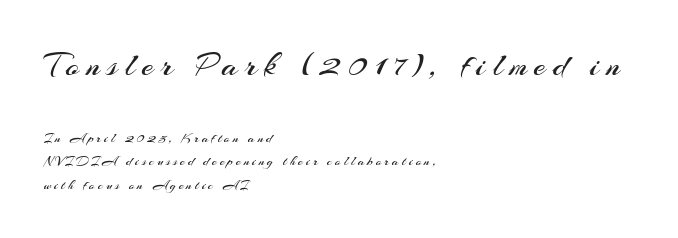
The passage shown is not underscored anywhere. Horizontal bands of white between lines are of average thickness. Layout note: lines flush left. This layout puts the oversized block above and the modest block below.
